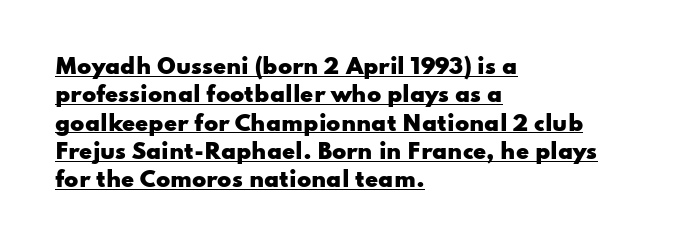
Q: Is the text bold? A: Yes.
Q: Is the text italic (slanted)? A: No, it is upright.
Q: Is the text underlined? A: Yes.
Q: How is the paragraph aligned? A: Left-aligned.
Q: Is the spacing between letters normal or unusually wide? A: Normal.
Q: Is the spacing between lines tight, normal or loose? A: Normal.
